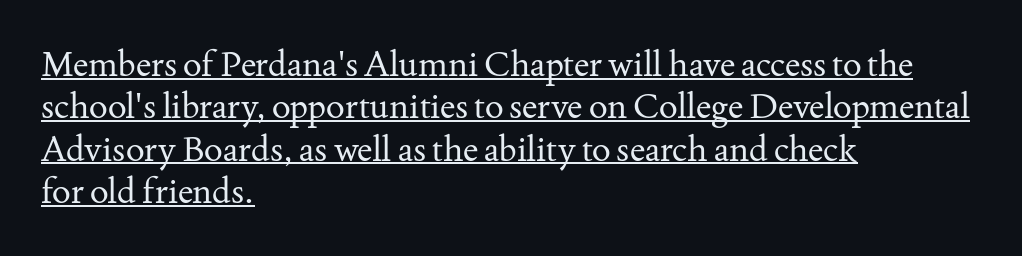
Vertical strokes here are truly vertical. Check where the strokes stop: tiny serifs finish them off. The lines in this sample share a left origin and differ only in where they stop. Each word holds together tightly as a unit, with standard inter-letter gaps. Beneath each row of characters lies a ruled line.
